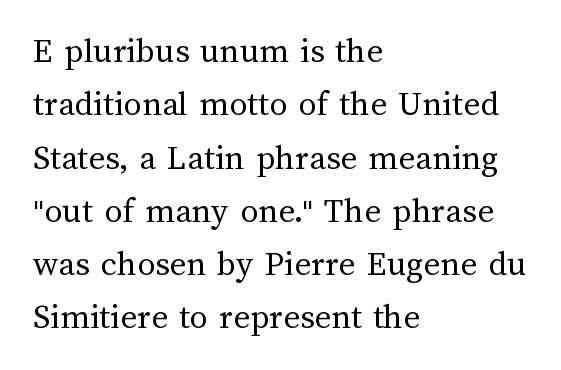
Q: Is the text bold? A: No.
Q: Is the text italic (slanted)? A: No, it is upright.
Q: Is the text underlined? A: No.
Q: How is the paragraph aligned? A: Left-aligned.
Q: Is the spacing between letters normal or unusually wide? A: Normal.
Q: Is the spacing between lines tight, normal or loose? A: Normal.
Q: Width (condensed, normal, or wide)? A: Normal.
Q: Stroke contrast? A: Medium.
Q: x-height? A: Medium.
Q: Monospaced? A: No.
